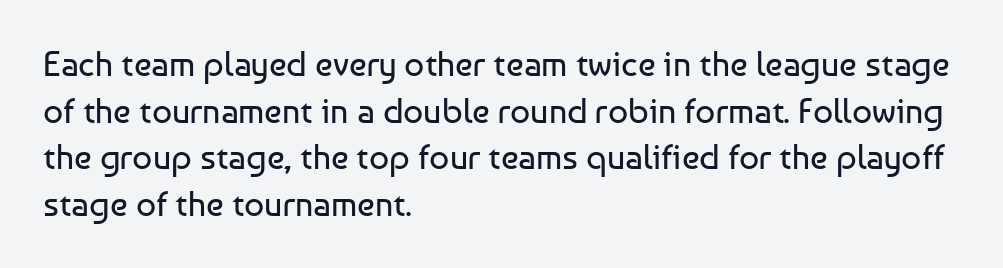
{"serif": "no", "italic": "no", "bold": "no", "weight": "regular", "width": "normal", "stroke_contrast": "low", "x_height": "medium", "monospaced": "no", "underline": "no", "align": "left", "line_spacing": "normal", "line_spacing_ratio": 1.33, "letter_spacing": "normal", "letter_spacing_em": 0.0, "glyph_px": 35}
